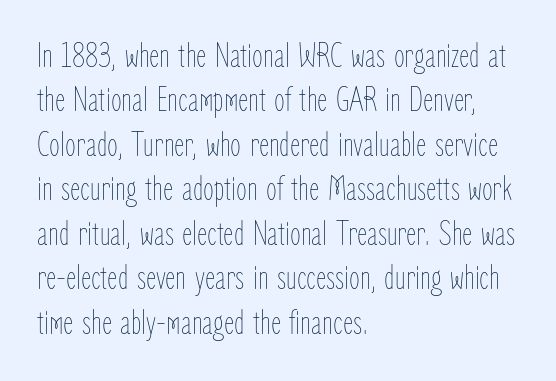
{"italic": "no", "bold": "no", "weight": "thin", "width": "condensed", "stroke_contrast": "low", "x_height": "medium", "monospaced": "no", "underline": "no", "align": "left", "line_spacing": "normal", "line_spacing_ratio": 1.27, "letter_spacing": "normal", "letter_spacing_em": 0.0, "glyph_px": 35}
